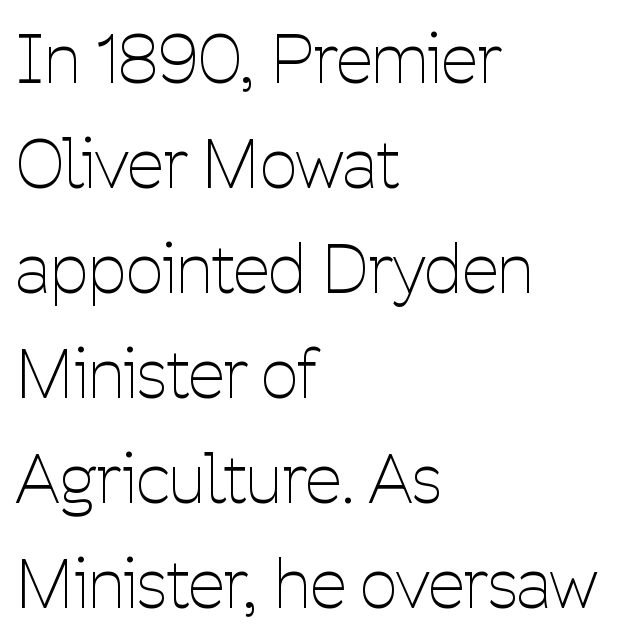
Q: Is the text bold? A: No.
Q: Is the text italic (slanted)? A: No, it is upright.
Q: Is the typeface a serif or a sans-serif typeface? A: Sans-serif.
Q: Is the text underlined? A: No.
Q: How is the paragraph aligned? A: Left-aligned.
Q: Is the spacing between letters normal or unusually wide? A: Normal.
Q: Is the spacing between lines tight, normal or loose? A: Normal.
Q: Width (condensed, normal, or wide)? A: Condensed.
Q: Stroke contrast? A: Low.
Q: x-height? A: Medium.
Q: Monospaced? A: No.
